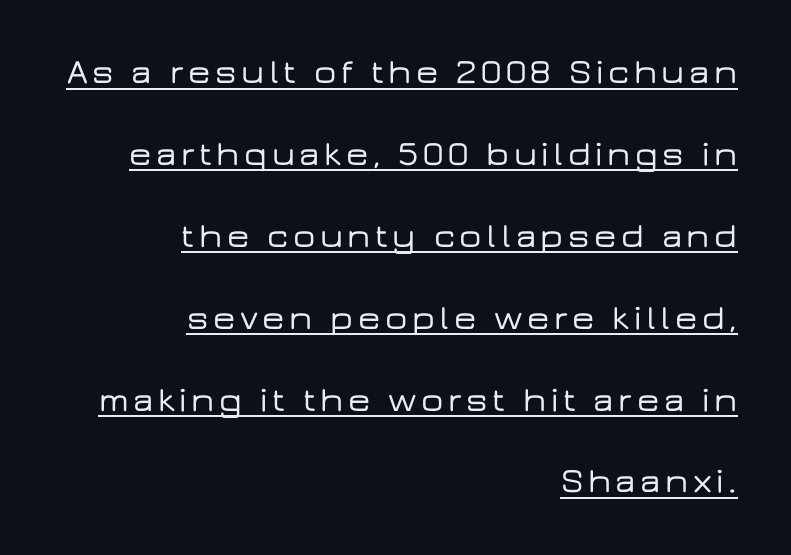
{"serif": "no", "italic": "no", "width": "wide", "stroke_contrast": "low", "x_height": "medium", "monospaced": "no", "underline": "yes", "align": "right", "line_spacing": "loose", "line_spacing_ratio": 2.34, "glyph_px": 35}
